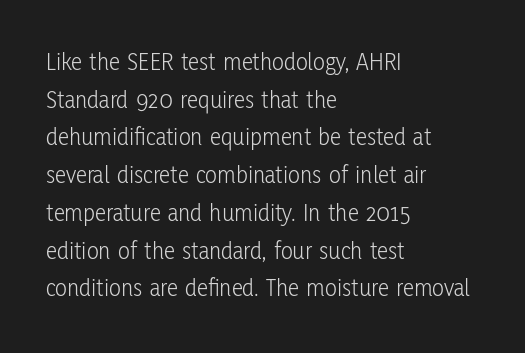
The face used here is rendered with its standard letterfit. Just letters on the line, the space beneath them empty. Caption: face not bold, strokes unweighted. Line spacing here is normal.
